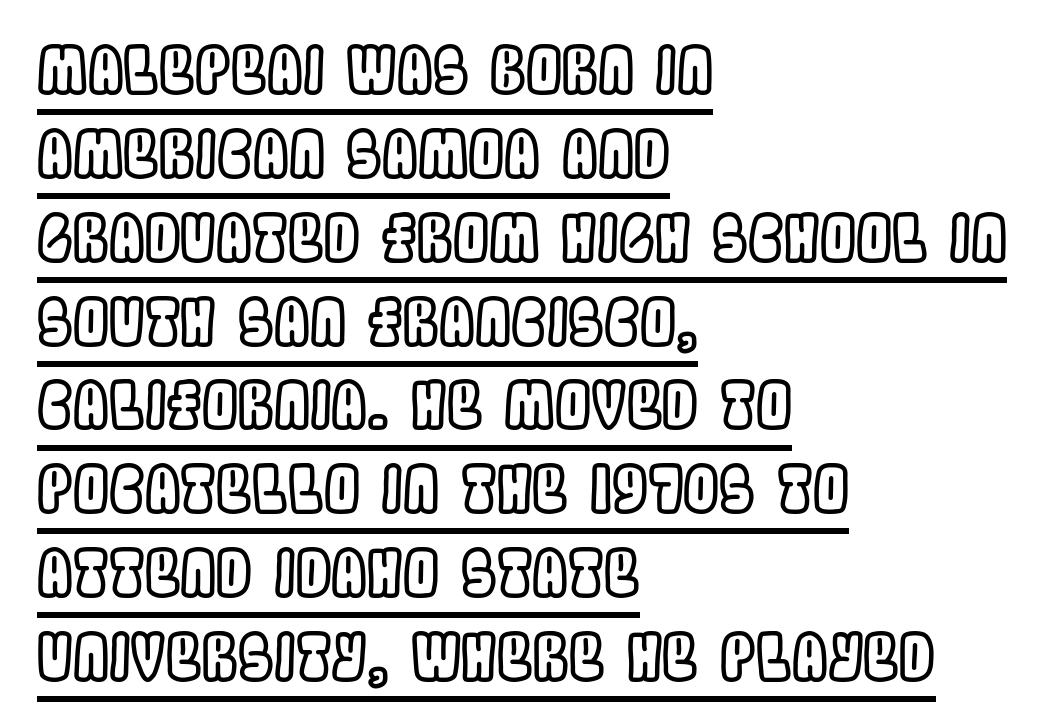
The image shows 64 px condensed type, upright; set left-aligned, normal line spacing (1.31x), normal letter spacing, underlined; a large x-height.
